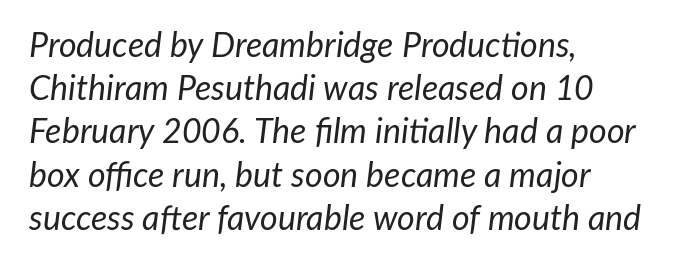
The image shows 34 px regular-weight type, italic (leaning right); set left-aligned, normal line spacing (1.27x), normal letter spacing, not underlined; low stroke contrast and a medium x-height.
